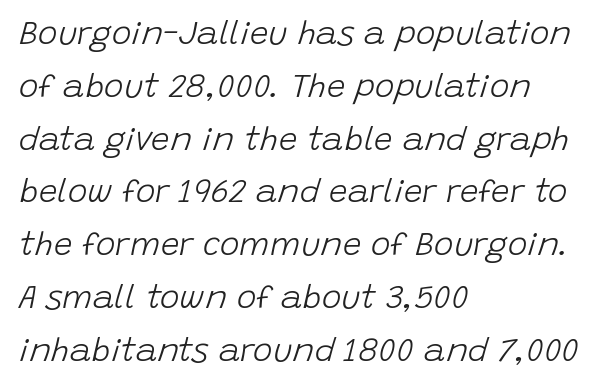
{"italic": "yes", "lean": "right", "slant_degrees": 15, "bold": "no", "weight": "light", "width": "normal", "stroke_contrast": "low", "x_height": "large", "monospaced": "no", "underline": "no", "align": "left", "line_spacing": "normal", "line_spacing_ratio": 1.6, "letter_spacing": "normal", "letter_spacing_em": 0.0, "glyph_px": 33}
